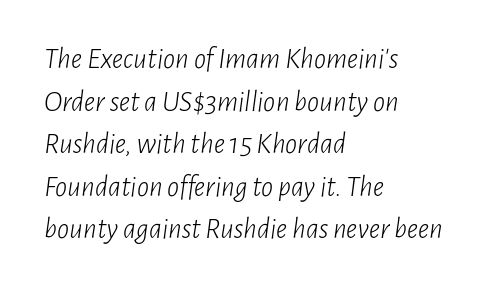
The image shows 30 px light, condensed type, italic (leaning right); set left-aligned, normal line spacing (1.42x), normal letter spacing, not underlined; low stroke contrast and a medium x-height.
